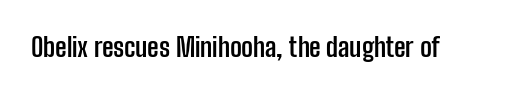
Q: Is the text bold? A: Yes.
Q: Is the text italic (slanted)? A: No, it is upright.
Q: Is the text underlined? A: No.
Q: Is the spacing between letters normal or unusually wide? A: Normal.
